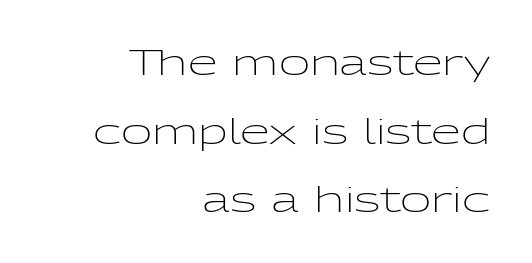
Are there feet on the stems? There aren't — it's a sans. Each stroke keeps to a modest, everyday thickness or less. This sample has the flowing, uneven cadence of proportional lettering. The leading is generous, giving the passage an open texture.
